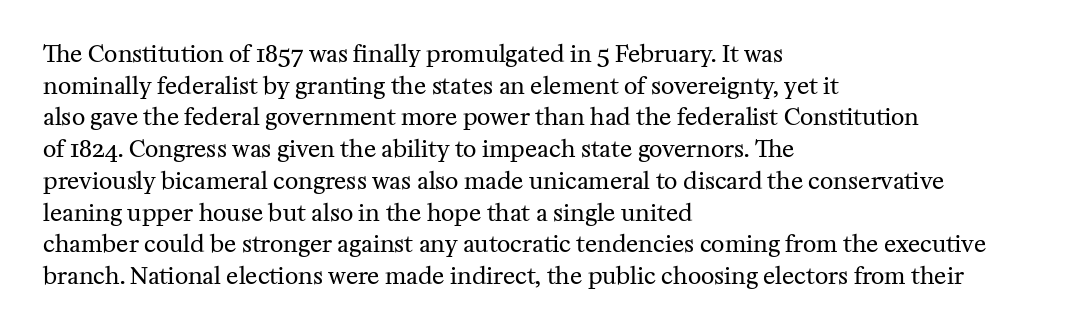
{"italic": "no", "bold": "no", "underline": "no", "align": "left", "line_spacing": "normal", "line_spacing_ratio": 1.38, "letter_spacing": "normal", "letter_spacing_em": 0.0, "glyph_px": 23}
